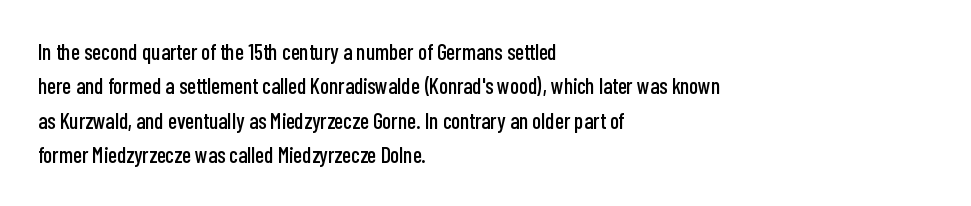
Q: Is the text italic (slanted)? A: No, it is upright.
Q: Is the text underlined? A: No.
Q: How is the paragraph aligned? A: Left-aligned.
Q: Is the spacing between letters normal or unusually wide? A: Normal.
Q: Is the spacing between lines tight, normal or loose? A: Normal.
